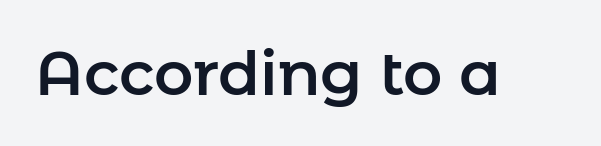
The image shows 61 px sans-serif type, upright; set normal letter spacing, not underlined; low stroke contrast and a medium x-height.
